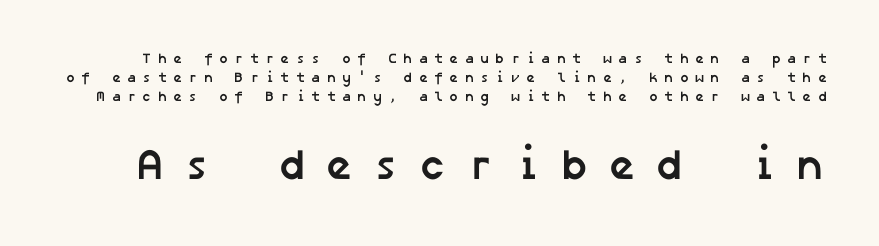
{"serif": "no", "bold": "yes", "weight": "semibold", "width": "normal", "stroke_contrast": "low", "x_height": "medium", "underline": "no", "line_spacing": "normal", "line_spacing_ratio": 1.35, "letter_spacing": "wide", "letter_spacing_em": 0.43, "larger_block": "second", "size_ratio": 3.07, "glyph_px": 43}
